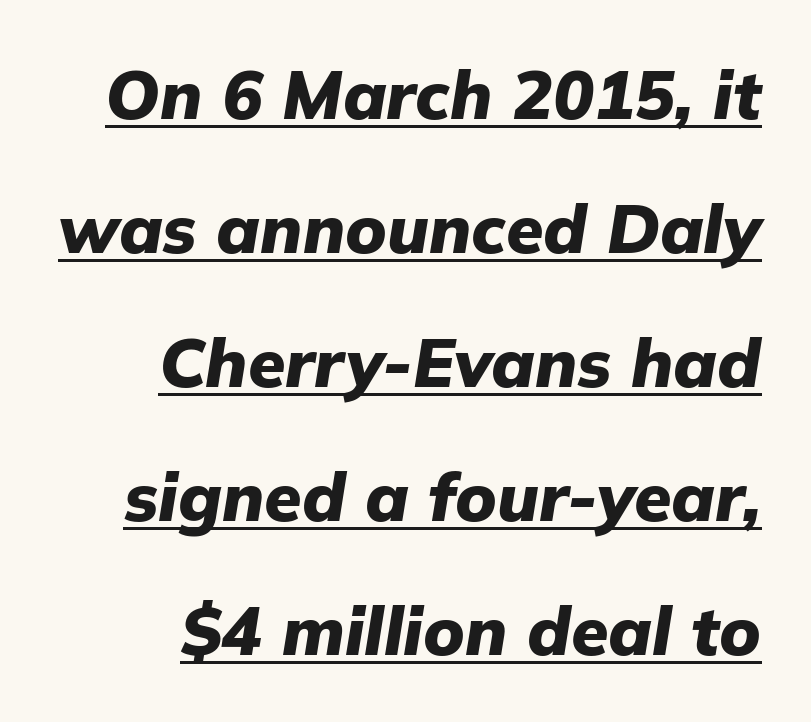
Q: Is the text bold? A: Yes.
Q: Is the text italic (slanted)? A: Yes, it leans right by about 9 degrees.
Q: Is the text underlined? A: Yes.
Q: How is the paragraph aligned? A: Right-aligned.
Q: Is the spacing between letters normal or unusually wide? A: Normal.
Q: Is the spacing between lines tight, normal or loose? A: Loose.
Q: Width (condensed, normal, or wide)? A: Normal.
Q: Stroke contrast? A: Low.
Q: x-height? A: Medium.
Q: Monospaced? A: No.
